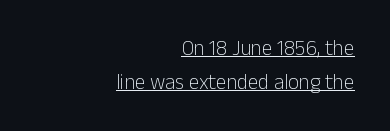
The image shows 21 px text type, upright; set right-aligned, normal line spacing (1.63x), normal letter spacing, underlined.
